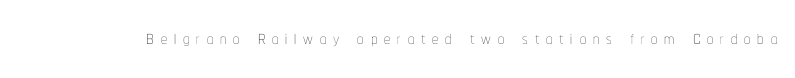
The image shows 25 px text type, upright; set unusually wide letter spacing (+0.27 em), not underlined.
